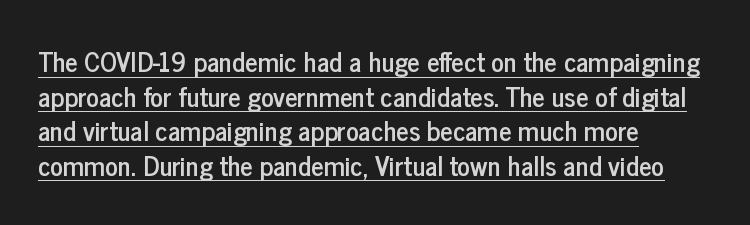
Q: Is the text italic (slanted)? A: No, it is upright.
Q: Is the text underlined? A: Yes.
Q: How is the paragraph aligned? A: Left-aligned.
Q: Is the spacing between letters normal or unusually wide? A: Normal.
Q: Is the spacing between lines tight, normal or loose? A: Normal.
